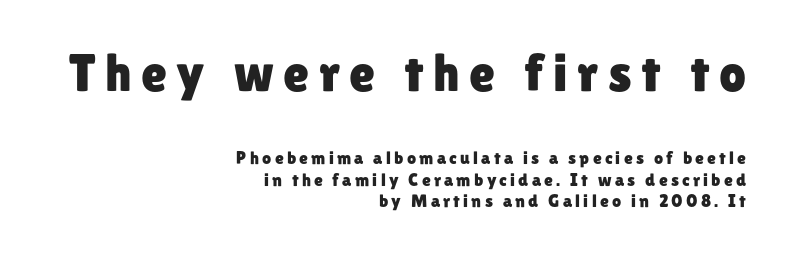
Between these two stacked blocks, the higher one wins on size. The lines are quadded right. Just letters on the line, the space beneath them empty. This sample uses an upright cut, with every glyph sitting square on the baseline. Check where the strokes stop: nothing finishes them off — pure sans.
